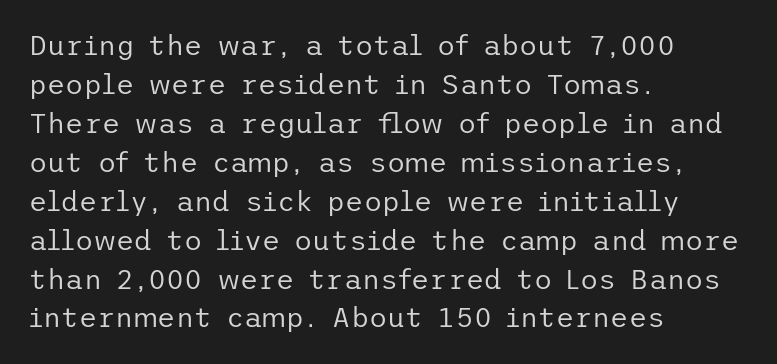
Decoration check: the copy has no underline. Rendered with straight, roman letterforms. The passage is arranged the way most books set body copy — flush left. Note: no serifs on the glyphs. Stems here are at most as thick as an everyday book face.
